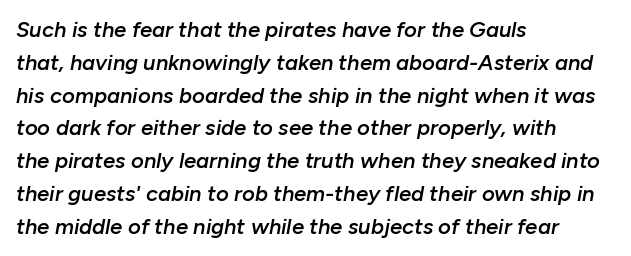
{"italic": "yes", "lean": "right", "slant_degrees": 10, "bold": "semi", "underline": "no", "align": "left", "line_spacing": "normal", "line_spacing_ratio": 1.49, "letter_spacing": "normal", "letter_spacing_em": 0.0, "glyph_px": 22}
